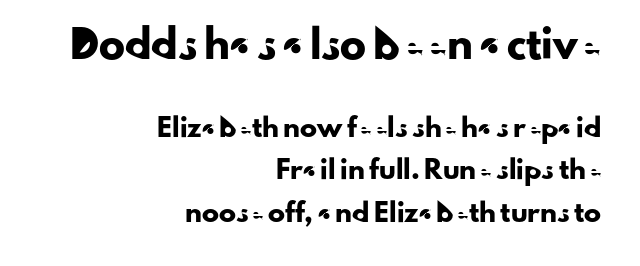
{"italic": "no", "underline": "no", "align": "right", "line_spacing": "loose", "line_spacing_ratio": 2.48, "letter_spacing": "normal", "letter_spacing_em": 0.0, "larger_block": "first", "size_ratio": 1.53, "glyph_px": 26}
